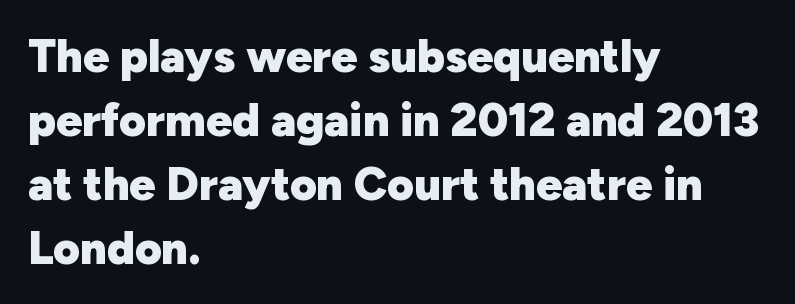
Short note: letters normally spaced. A typesetter would mark this as roman, not italic. In terms of letterform style, serifs are entirely absent. Varying glyph widths throughout — classic text-font behaviour. Regular leading. Line starts are locked; line ends wander.
